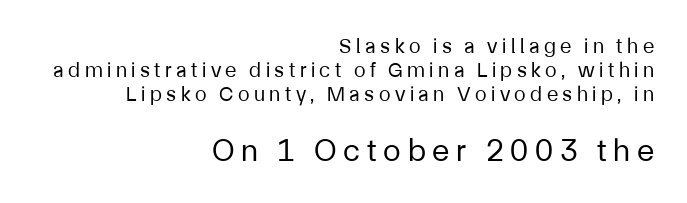
Q: Is the text bold? A: No.
Q: Is the text italic (slanted)? A: No, it is upright.
Q: Is the typeface a serif or a sans-serif typeface? A: Sans-serif.
Q: Is the text underlined? A: No.
Q: How is the paragraph aligned? A: Right-aligned.
Q: Is the spacing between letters normal or unusually wide? A: Unusually wide.
Q: Is the spacing between lines tight, normal or loose? A: Tight.
Q: Which block of text is set in a larger size, the first (top) or the second (bottom)? A: The second (bottom) one.
Q: Width (condensed, normal, or wide)? A: Normal.
Q: Stroke contrast? A: Low.
Q: x-height? A: Medium.
Q: Monospaced? A: No.
